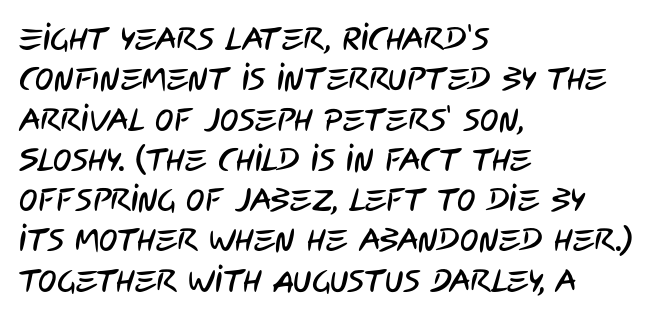
{"serif": "no", "width": "condensed", "stroke_contrast": "low", "x_height": "large", "monospaced": "no", "underline": "no", "align": "left", "line_spacing": "normal", "line_spacing_ratio": 1.3, "letter_spacing": "normal", "letter_spacing_em": 0.0, "glyph_px": 31}
